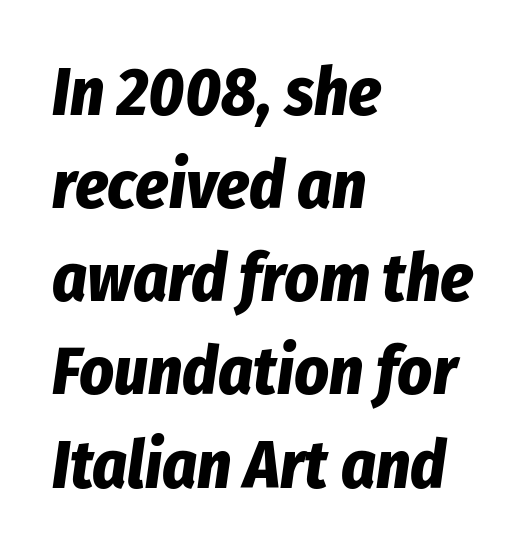
The image shows 67 px bold, condensed type, italic (leaning right); set left-aligned, normal line spacing (1.39x), normal letter spacing, not underlined; low stroke contrast and a medium x-height.
